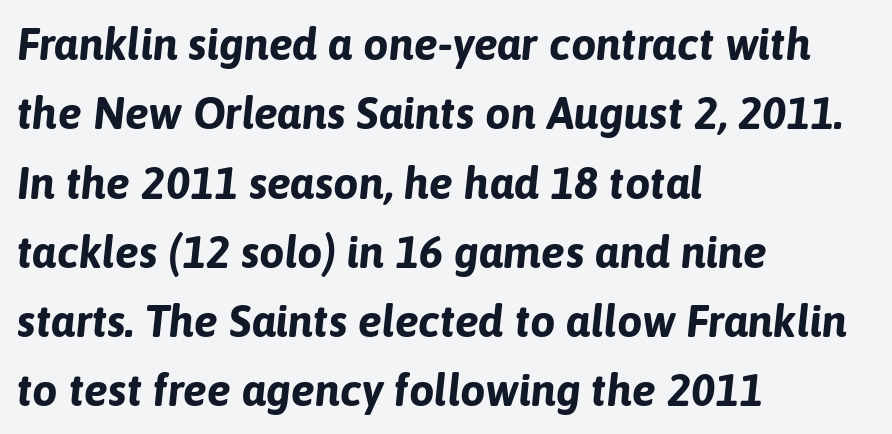
The image shows 45 px bold type, italic (leaning right); set left-aligned, normal line spacing (1.54x), normal letter spacing, not underlined; low stroke contrast and a medium x-height.
